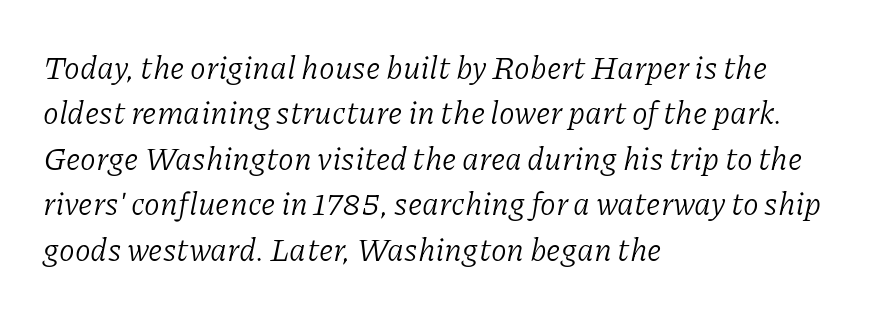
Q: Is the text bold? A: No.
Q: Is the text italic (slanted)? A: Yes, it leans right by about 11 degrees.
Q: Is the typeface a serif or a sans-serif typeface? A: Serif.
Q: Is the text underlined? A: No.
Q: How is the paragraph aligned? A: Left-aligned.
Q: Is the spacing between letters normal or unusually wide? A: Normal.
Q: Is the spacing between lines tight, normal or loose? A: Normal.
Q: Width (condensed, normal, or wide)? A: Normal.
Q: Stroke contrast? A: Low.
Q: x-height? A: Medium.
Q: Monospaced? A: No.
